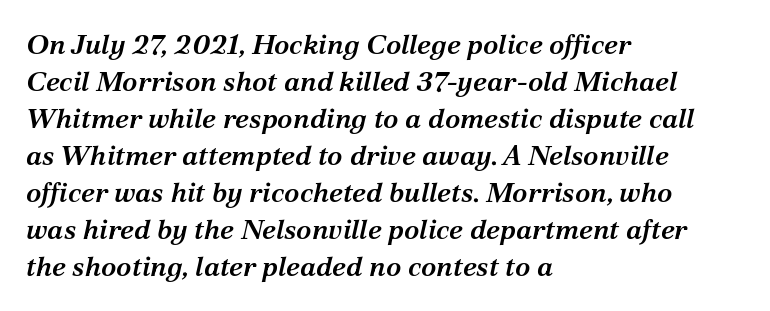
Q: Is the text bold? A: Semi-bold.
Q: Is the text italic (slanted)? A: Yes, it leans right by about 12 degrees.
Q: Is the typeface a serif or a sans-serif typeface? A: Serif.
Q: Is the text underlined? A: No.
Q: How is the paragraph aligned? A: Left-aligned.
Q: Is the spacing between letters normal or unusually wide? A: Normal.
Q: Is the spacing between lines tight, normal or loose? A: Normal.
Q: Width (condensed, normal, or wide)? A: Normal.
Q: Stroke contrast? A: Medium.
Q: x-height? A: Medium.
Q: Monospaced? A: No.
